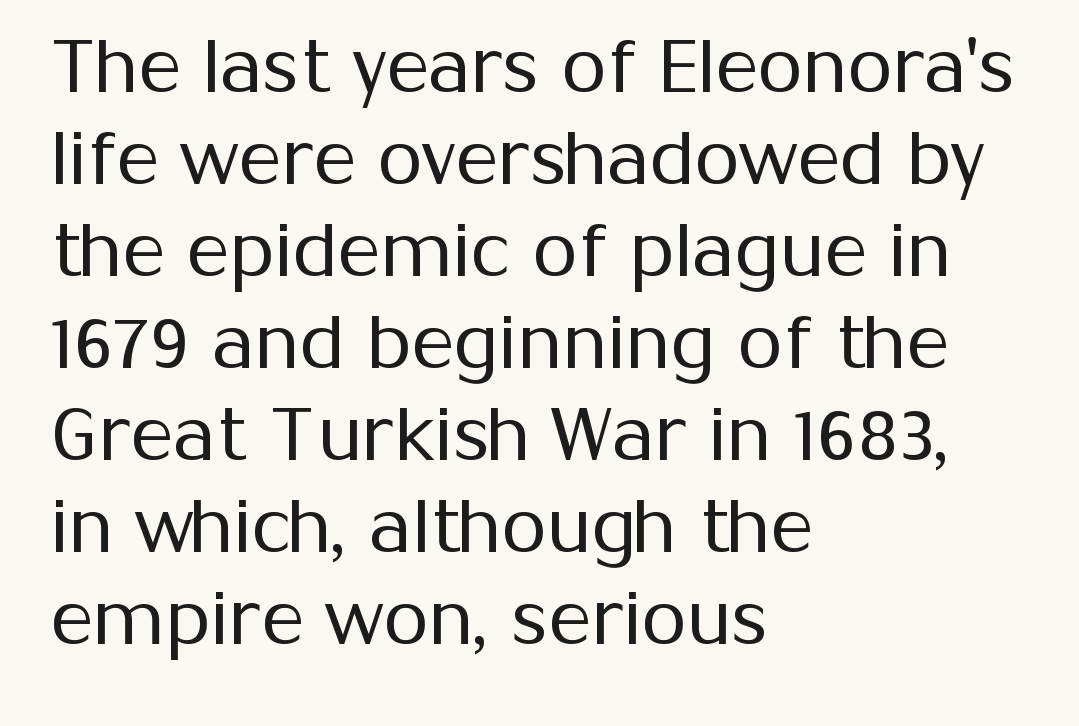
Vertical strokes here are truly vertical. The face used here is proportionally spaced, like ordinary book or web type. The designer left line spacing at the default. In terms of letterform style, serifs are entirely absent.
